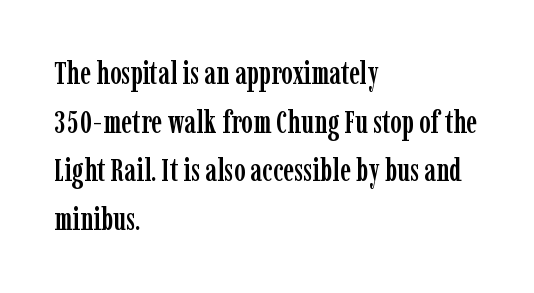
Q: Is the text italic (slanted)? A: No, it is upright.
Q: Is the typeface a serif or a sans-serif typeface? A: Serif.
Q: Is the text underlined? A: No.
Q: How is the paragraph aligned? A: Left-aligned.
Q: Is the spacing between letters normal or unusually wide? A: Normal.
Q: Is the spacing between lines tight, normal or loose? A: Normal.
Q: Width (condensed, normal, or wide)? A: Condensed.
Q: Stroke contrast? A: Low.
Q: x-height? A: Medium.
Q: Monospaced? A: No.
